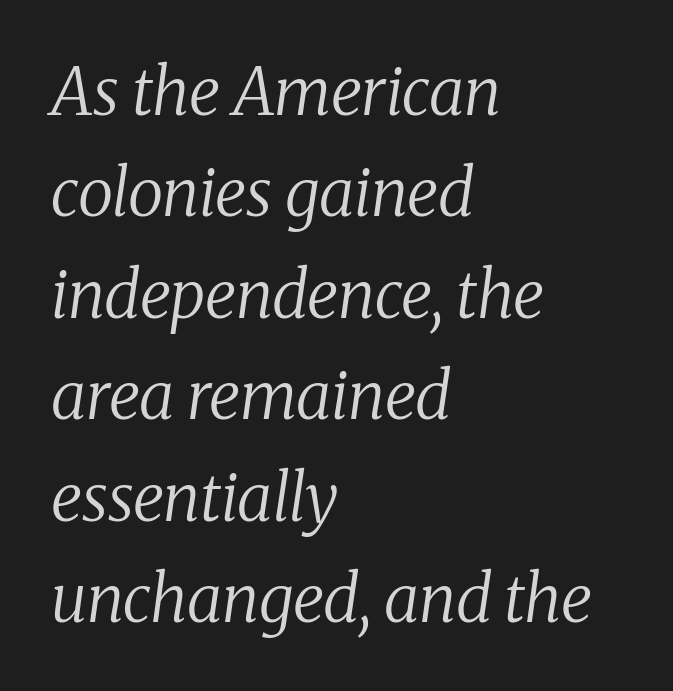
Q: Is the text bold? A: No.
Q: Is the text italic (slanted)? A: Yes, it leans right by about 8 degrees.
Q: Is the typeface a serif or a sans-serif typeface? A: Serif.
Q: Is the text underlined? A: No.
Q: How is the paragraph aligned? A: Left-aligned.
Q: Is the spacing between letters normal or unusually wide? A: Normal.
Q: Is the spacing between lines tight, normal or loose? A: Normal.
Q: Width (condensed, normal, or wide)? A: Normal.
Q: Stroke contrast? A: Medium.
Q: x-height? A: Medium.
Q: Monospaced? A: No.
